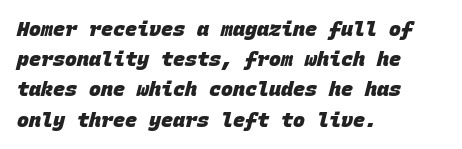
{"bold": "yes", "underline": "no", "align": "left", "line_spacing": "normal", "line_spacing_ratio": 1.51, "letter_spacing": "normal", "letter_spacing_em": 0.0, "glyph_px": 20}
